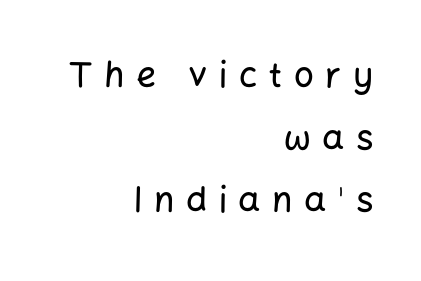
The image shows 35 px sans-serif type, upright; set right-aligned, line spacing 1.79x, unusually wide letter spacing (+0.33 em), not underlined; low stroke contrast and a medium x-height.
